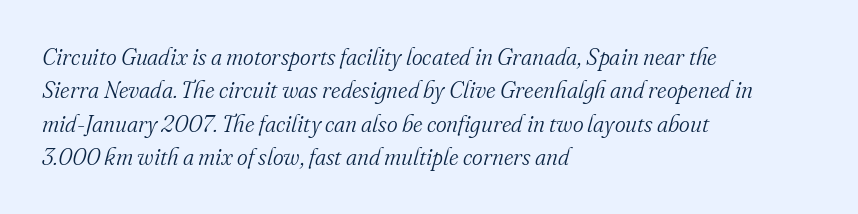
The image shows 23 px text type, italic (leaning right); set left-aligned, normal line spacing (1.45x), normal letter spacing, not underlined.
